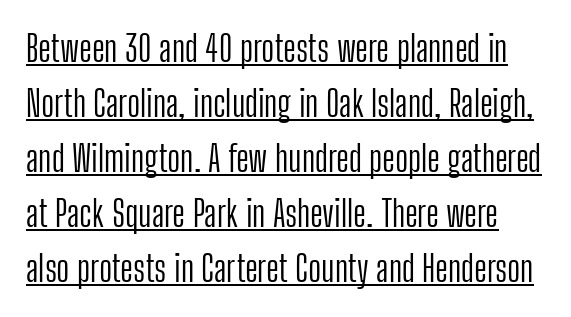
The image shows 36 px light, condensed sans-serif type, upright; set normal line spacing (1.53x), normal letter spacing, underlined; low stroke contrast and a medium x-height.
